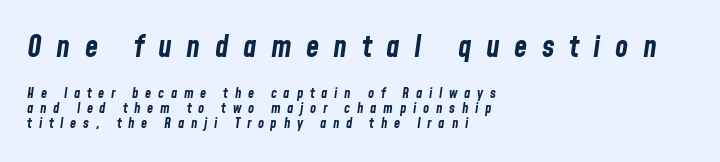
{"italic": "yes", "lean": "right", "slant_degrees": 8, "bold": "yes", "weight": "bold", "width": "condensed", "stroke_contrast": "low", "x_height": "medium", "monospaced": "no", "underline": "no", "align": "left", "line_spacing": "tight", "line_spacing_ratio": 1.09, "letter_spacing": "wide", "letter_spacing_em": 0.48, "larger_block": "first", "size_ratio": 2.14, "glyph_px": 30}
